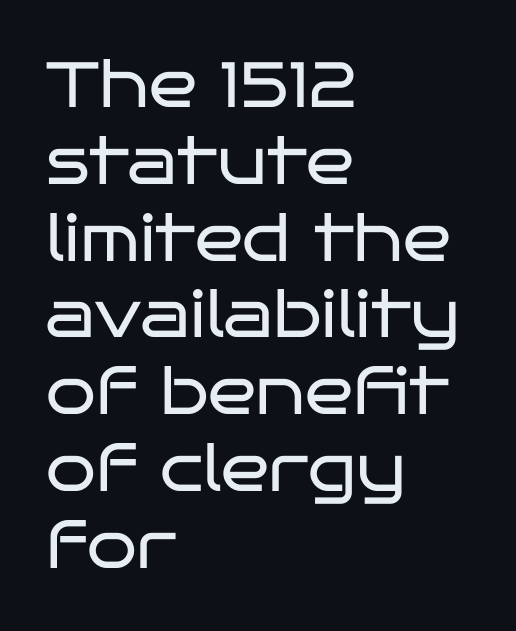
The cut favours lightness, reaching ordinary text weight at its darkest. This rendering leaves character spacing at its baseline value. In terms of posture, this sample is upright. A student would call this left alignment; a typographer would say flush left, rag right.
